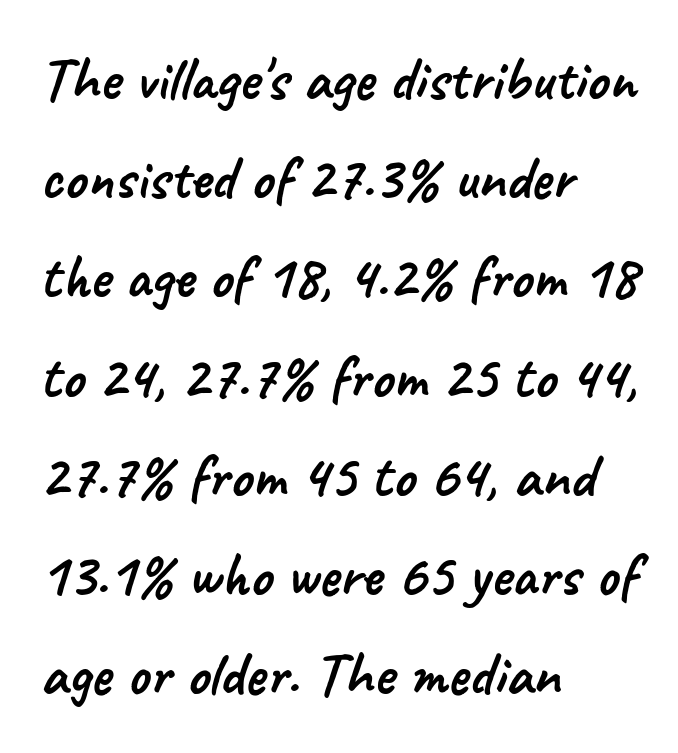
Look at the bottom of the vertical strokes: they stop flat, with no serifs. Just letters on the line, the space beneath them empty. Every row of glyphs begins at an identical x-position on the left. This sample has the flowing, uneven cadence of proportional lettering. The tracking reads as untouched default to a designer's eye. Regarding leading, the lines here are spaced in the standard way.
